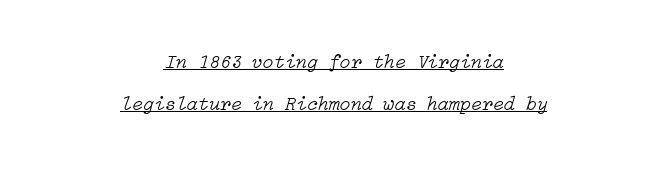
The image shows 20 px text type, italic (leaning right); set centered, loose line spacing (2.11x), normal letter spacing, underlined.
